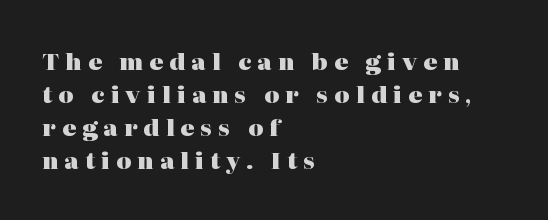
{"italic": "no", "bold": "yes", "underline": "no", "align": "left", "line_spacing": "normal", "line_spacing_ratio": 1.44, "letter_spacing": "wide", "letter_spacing_em": 0.27, "glyph_px": 23}
